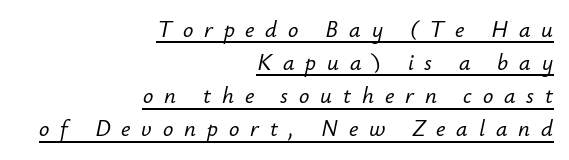
The image shows 23 px text type, italic (leaning right); set right-aligned, normal line spacing (1.44x), unusually wide letter spacing (+0.47 em), underlined.
